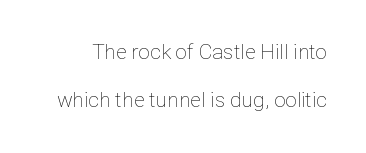
Q: Is the text bold? A: No.
Q: Is the text italic (slanted)? A: No, it is upright.
Q: Is the text underlined? A: No.
Q: Is the spacing between letters normal or unusually wide? A: Normal.
Q: Is the spacing between lines tight, normal or loose? A: Loose.
